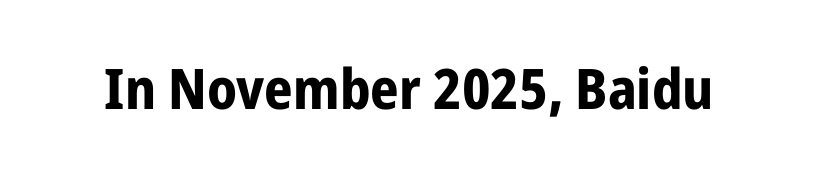
Q: Is the text bold? A: Yes.
Q: Is the text italic (slanted)? A: No, it is upright.
Q: Is the typeface a serif or a sans-serif typeface? A: Sans-serif.
Q: Is the text underlined? A: No.
Q: Is the spacing between letters normal or unusually wide? A: Normal.
Q: Width (condensed, normal, or wide)? A: Condensed.
Q: Stroke contrast? A: Low.
Q: x-height? A: Medium.
Q: Monospaced? A: No.
